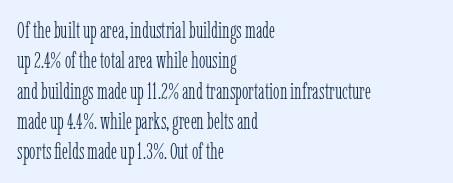
Q: Is the text bold? A: No.
Q: Is the text italic (slanted)? A: No, it is upright.
Q: Is the text underlined? A: No.
Q: How is the paragraph aligned? A: Left-aligned.
Q: Is the spacing between letters normal or unusually wide? A: Normal.
Q: Is the spacing between lines tight, normal or loose? A: Normal.
